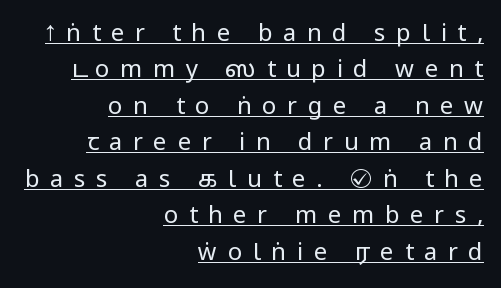
Heaviness? Minimal to ordinary, like unemphasized prose. Inter-character spacing is expanded well beyond the font's built-in metrics. Evenly set lines give the paragraph a standard silhouette. A roman cut, with each character standing at attention. Underline: present. The lines in this sample share a right terminus and differ only in where they begin.
